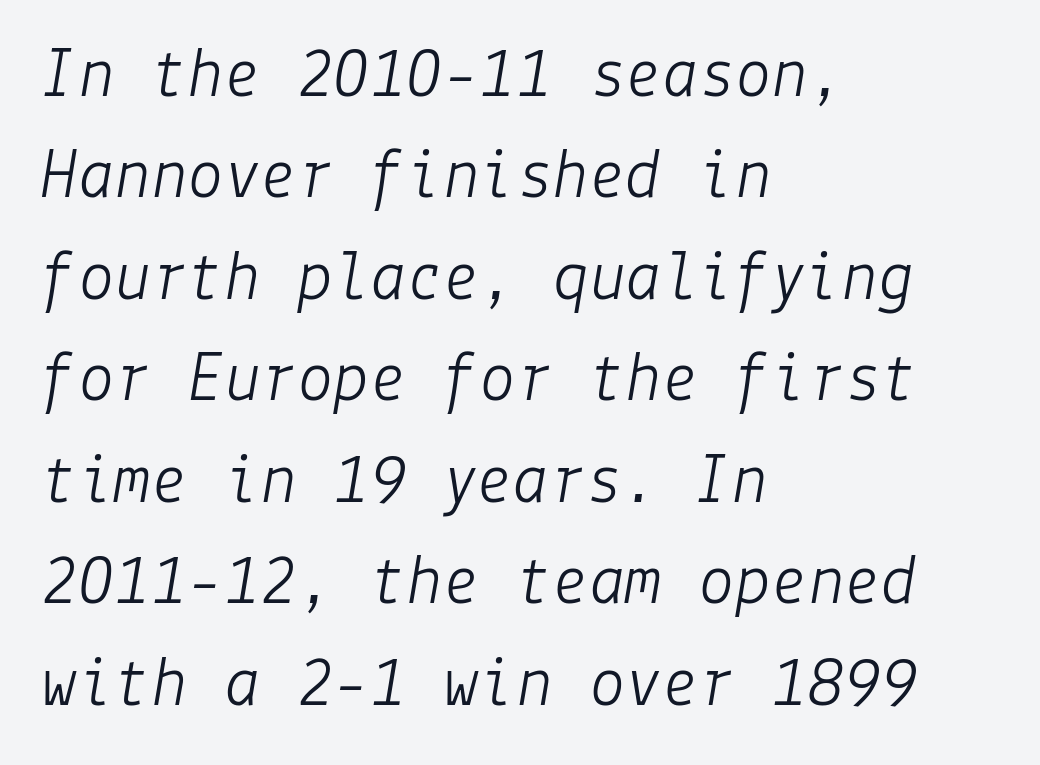
Leading matches the norm, producing a regular column. Lines of text with bare space underneath. These lines were composed using italics. All the whitespace from short lines collects on the right. Compared with typical body copy, the letter spacing here is the same.
